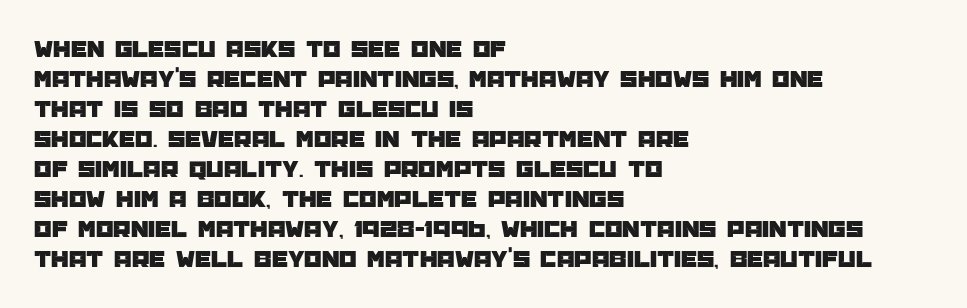
Q: Is the text italic (slanted)? A: No, it is upright.
Q: Is the text underlined? A: No.
Q: How is the paragraph aligned? A: Left-aligned.
Q: Is the spacing between letters normal or unusually wide? A: Normal.
